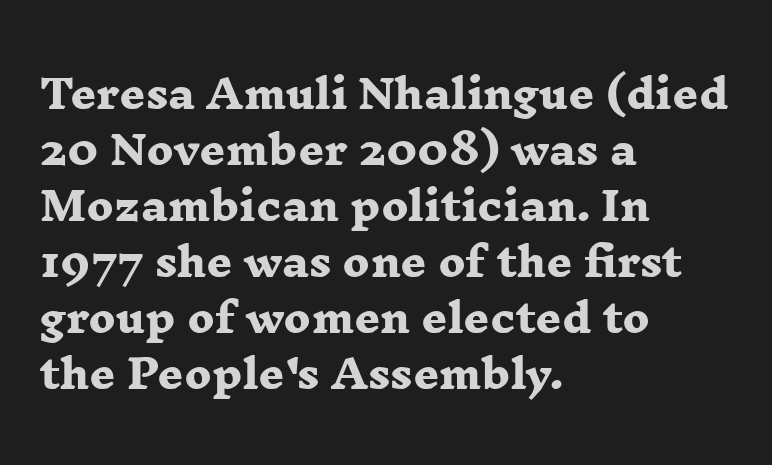
Q: Is the text bold? A: Yes.
Q: Is the typeface a serif or a sans-serif typeface? A: Serif.
Q: Is the text underlined? A: No.
Q: How is the paragraph aligned? A: Left-aligned.
Q: Is the spacing between letters normal or unusually wide? A: Normal.
Q: Is the spacing between lines tight, normal or loose? A: Normal.
Q: Width (condensed, normal, or wide)? A: Wide.
Q: Stroke contrast? A: Low.
Q: x-height? A: Medium.
Q: Monospaced? A: No.
